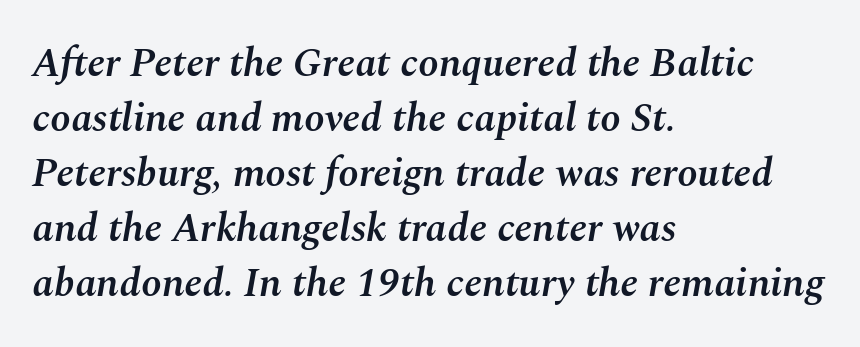
The image shows 41 px semibold type, italic (leaning right); set left-aligned, normal line spacing (1.34x), normal letter spacing, not underlined; medium stroke contrast and a medium x-height.
